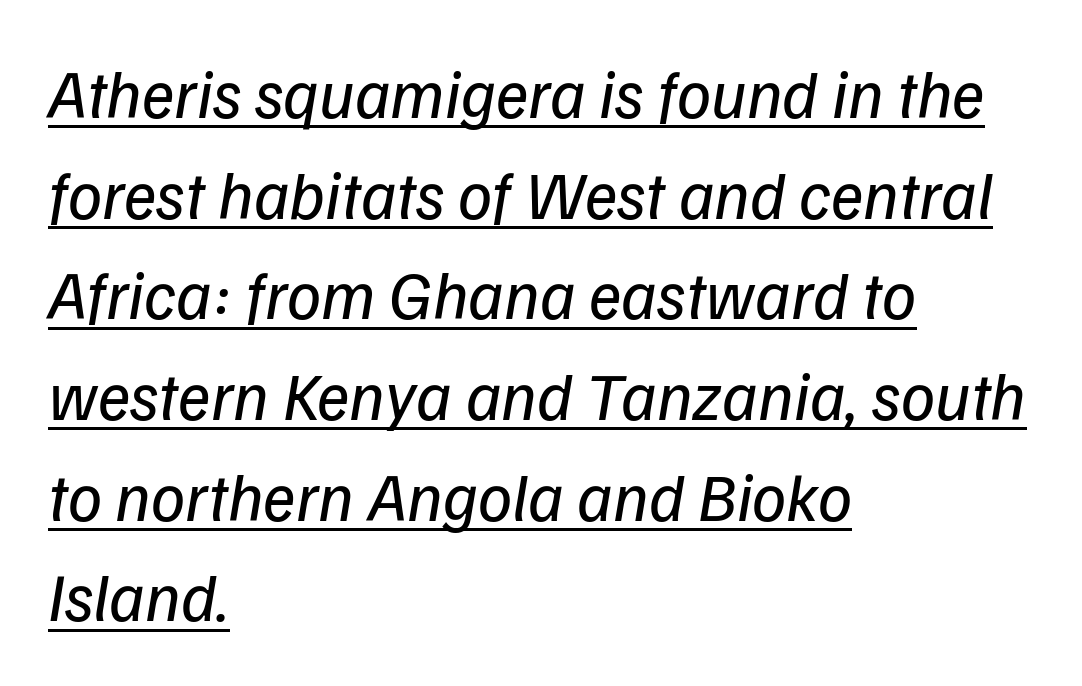
Students, observe the line beneath the letters — that is underlining. The passage shown has conventional tracking throughout. The face used here is proportionally spaced, like ordinary book or web type. If you drew a ruler down the left edge, every line would touch it.
